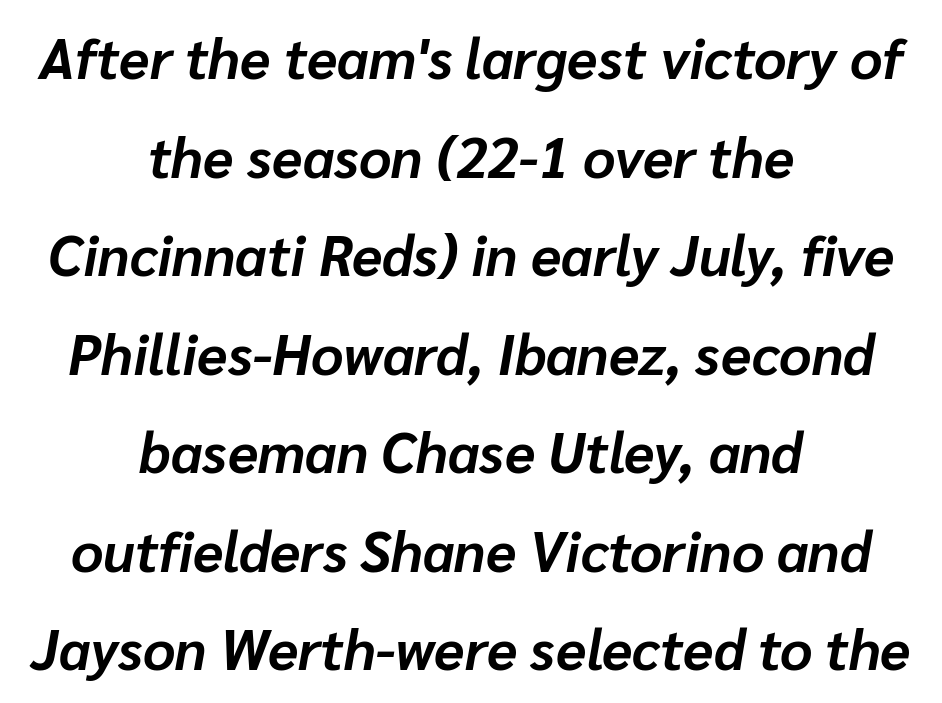
The image shows 56 px bold type, italic (leaning right); set centered, line spacing 1.76x, normal letter spacing, not underlined; low stroke contrast and a medium x-height.
